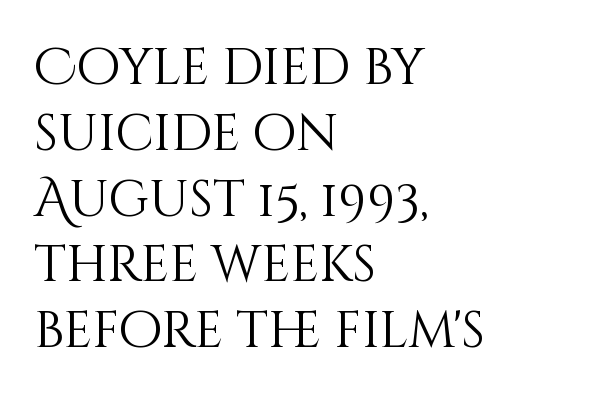
Q: Is the text bold? A: No.
Q: Is the text italic (slanted)? A: No, it is upright.
Q: Is the text underlined? A: No.
Q: How is the paragraph aligned? A: Left-aligned.
Q: Is the spacing between letters normal or unusually wide? A: Normal.
Q: Is the spacing between lines tight, normal or loose? A: Normal.
Q: Width (condensed, normal, or wide)? A: Normal.
Q: Stroke contrast? A: Medium.
Q: x-height? A: Large.
Q: Monospaced? A: No.
